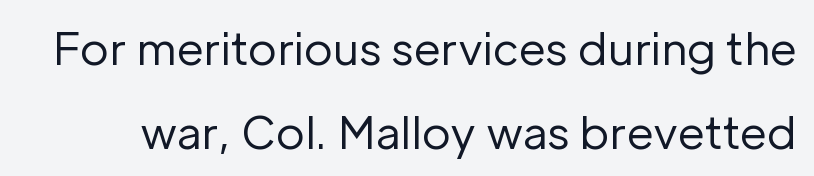
{"serif": "no", "italic": "no", "bold": "no", "weight": "regular", "width": "normal", "stroke_contrast": "low", "x_height": "medium", "monospaced": "no", "underline": "no", "line_spacing": "loose", "line_spacing_ratio": 1.9, "letter_spacing": "normal", "letter_spacing_em": 0.0, "glyph_px": 44}
